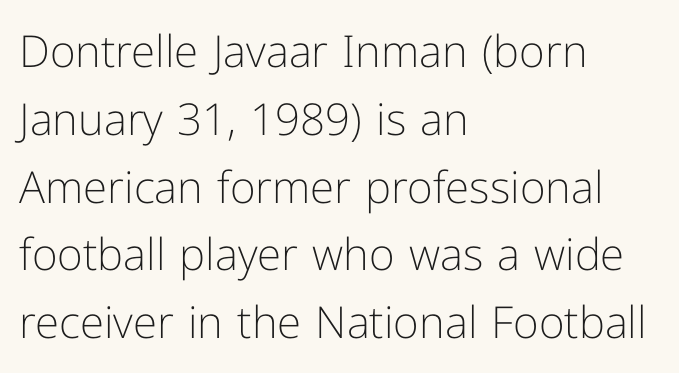
{"serif": "no", "italic": "no", "bold": "no", "weight": "light", "width": "normal", "stroke_contrast": "low", "x_height": "medium", "monospaced": "no", "underline": "no", "align": "left", "line_spacing": "normal", "line_spacing_ratio": 1.54, "letter_spacing": "normal", "letter_spacing_em": 0.0, "glyph_px": 44}
